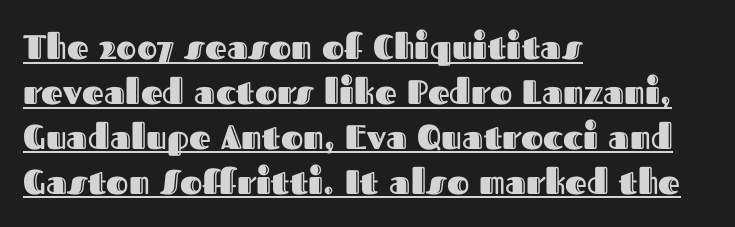
Ascenders rise straight up at ninety degrees. Here the designer chose a conventional face with non-uniform glyph widths. Underlining? Definitely there. Leading matches the norm, producing a regular column. The rendering keeps characters at their native spacing.
